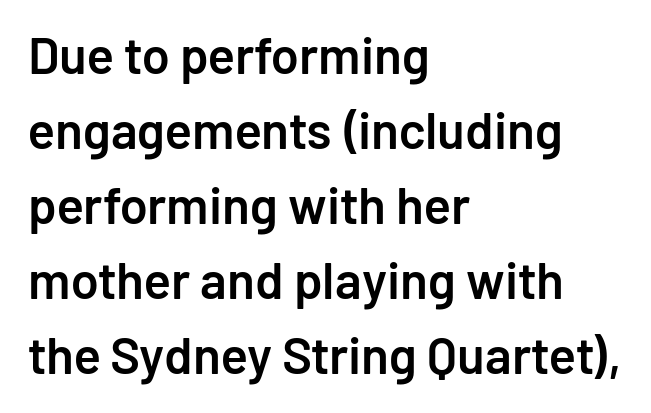
The image shows 51 px semibold sans-serif type, upright; set left-aligned, normal line spacing (1.47x), normal letter spacing, not underlined; low stroke contrast and a medium x-height.
